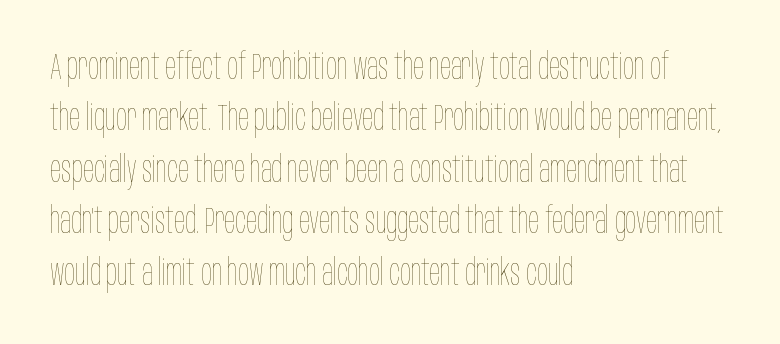
{"italic": "no", "bold": "no", "weight": "thin", "width": "condensed", "stroke_contrast": "low", "x_height": "large", "monospaced": "no", "underline": "no", "align": "left", "line_spacing": "normal", "line_spacing_ratio": 1.43, "letter_spacing": "normal", "letter_spacing_em": 0.0, "glyph_px": 36}
